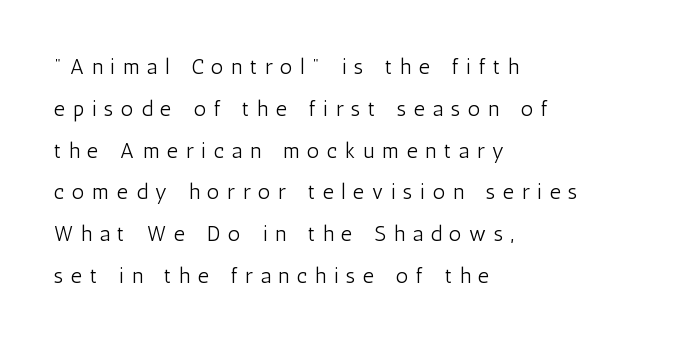
The image shows 21 px text type, upright; set left-aligned, loose line spacing (1.99x), unusually wide letter spacing (+0.38 em), not underlined.
